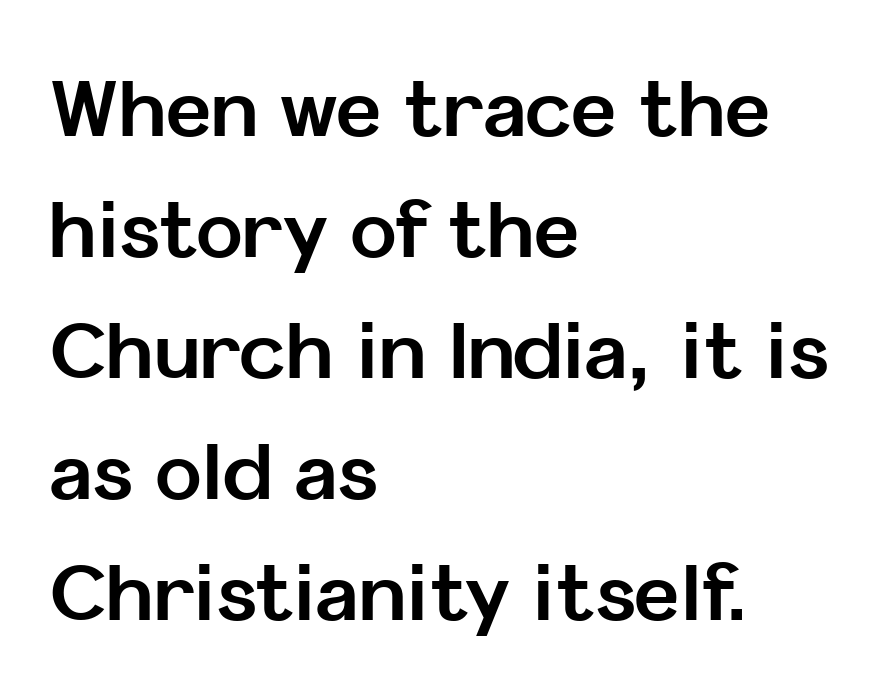
Where is the straight margin? On the left. Letters rest on an invisible, unmarked baseline. A typesetter would call this leading conventional body-copy spacing. The rendering uses a bold face; every stroke is thick and dark. Inter-character spacing is left at the font's built-in metrics.
